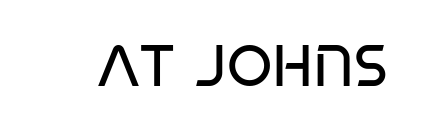
Check the space under the baseline: it is left empty. A typesetter would label this face a sans. Bold? No — there's no thickening of the strokes. You could not count columns in this text — the font is proportionally spaced.
